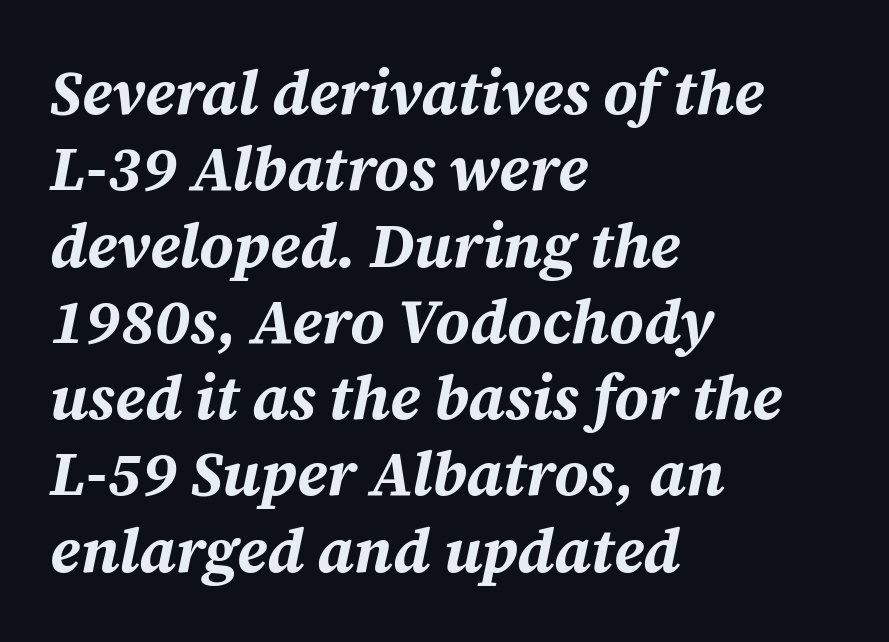
Q: Is the text bold? A: Yes.
Q: Is the text italic (slanted)? A: Yes, it leans right by about 12 degrees.
Q: Is the text underlined? A: No.
Q: How is the paragraph aligned? A: Left-aligned.
Q: Is the spacing between letters normal or unusually wide? A: Normal.
Q: Width (condensed, normal, or wide)? A: Normal.
Q: Stroke contrast? A: Medium.
Q: x-height? A: Medium.
Q: Monospaced? A: No.
